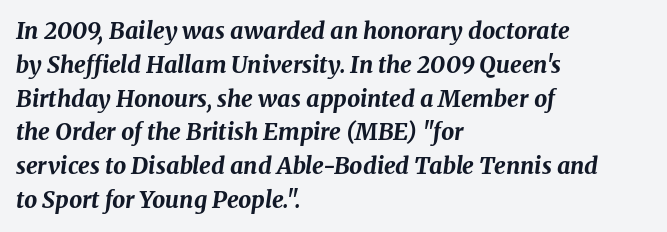
Q: Is the text bold? A: Yes.
Q: Is the text italic (slanted)? A: Yes, it leans right by about 8 degrees.
Q: Is the text underlined? A: No.
Q: How is the paragraph aligned? A: Left-aligned.
Q: Is the spacing between letters normal or unusually wide? A: Normal.
Q: Is the spacing between lines tight, normal or loose? A: Normal.
